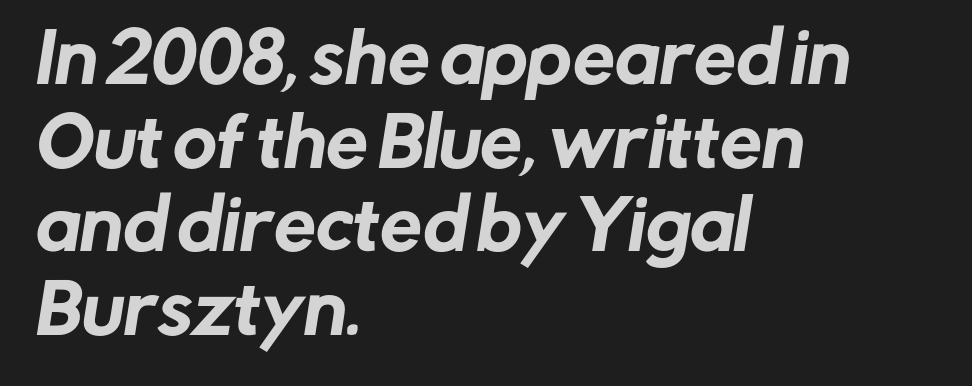
Nothing sits at the stroke ends, so this counts as sans-serif. Type without underlining. Is the letter spacing exaggerated? No — it looks like the ordinary default. The face used here is proportionally spaced, like ordinary book or web type.
